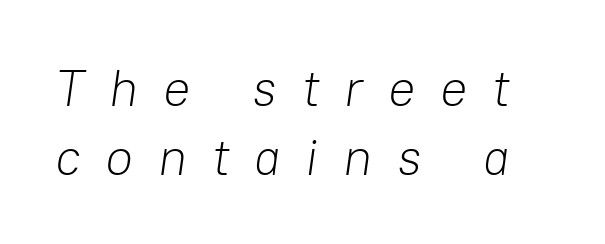
{"italic": "yes", "lean": "right", "slant_degrees": 8, "bold": "no", "weight": "light", "width": "normal", "stroke_contrast": "low", "x_height": "medium", "monospaced": "no", "underline": "no", "line_spacing": "normal", "line_spacing_ratio": 1.35, "letter_spacing": "wide", "letter_spacing_em": 0.48, "glyph_px": 51}
